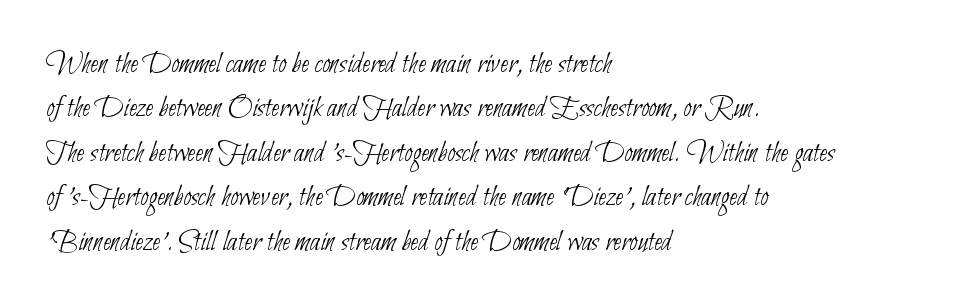
{"serif": "no", "bold": "no", "weight": "thin", "width": "condensed", "stroke_contrast": "low", "x_height": "small", "monospaced": "no", "underline": "no", "align": "left", "line_spacing": "normal", "line_spacing_ratio": 1.48, "letter_spacing": "normal", "letter_spacing_em": 0.0, "glyph_px": 30}
